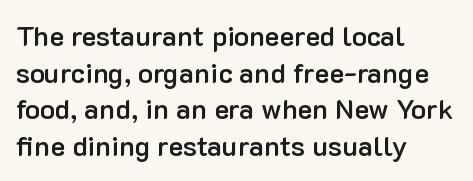
The image shows 28 px semibold sans-serif type, upright; set left-aligned, normal line spacing (1.31x), normal letter spacing, not underlined; low stroke contrast and a medium x-height.
